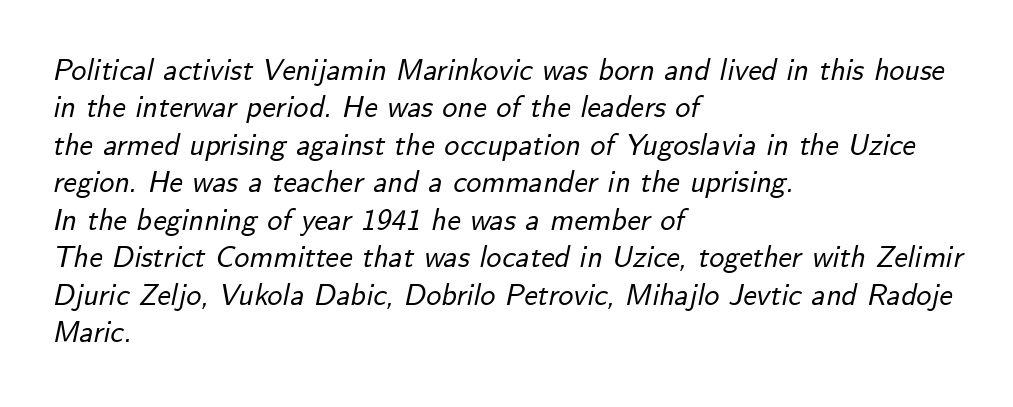
Q: Is the text italic (slanted)? A: Yes, it leans right by about 12 degrees.
Q: Is the text underlined? A: No.
Q: How is the paragraph aligned? A: Left-aligned.
Q: Is the spacing between letters normal or unusually wide? A: Normal.
Q: Is the spacing between lines tight, normal or loose? A: Normal.
Q: Width (condensed, normal, or wide)? A: Normal.
Q: Stroke contrast? A: Low.
Q: x-height? A: Small.
Q: Monospaced? A: No.
